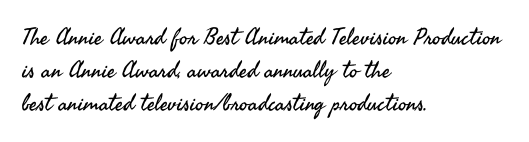
{"bold": "no", "underline": "no", "align": "left", "line_spacing": "normal", "line_spacing_ratio": 1.43, "letter_spacing": "normal", "letter_spacing_em": 0.0, "glyph_px": 23}
